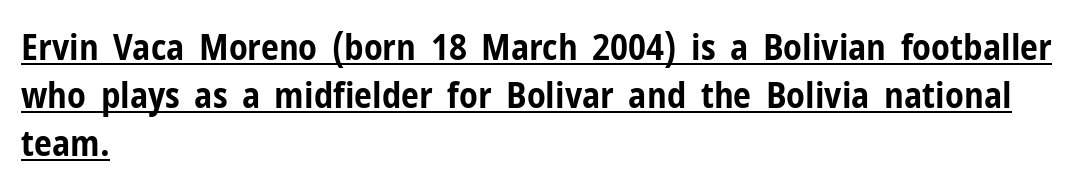
{"serif": "no", "italic": "no", "bold": "yes", "weight": "bold", "width": "condensed", "stroke_contrast": "low", "x_height": "medium", "monospaced": "no", "underline": "yes", "align": "left", "line_spacing": "normal", "line_spacing_ratio": 1.33, "letter_spacing": "normal", "letter_spacing_em": 0.0, "glyph_px": 36}
